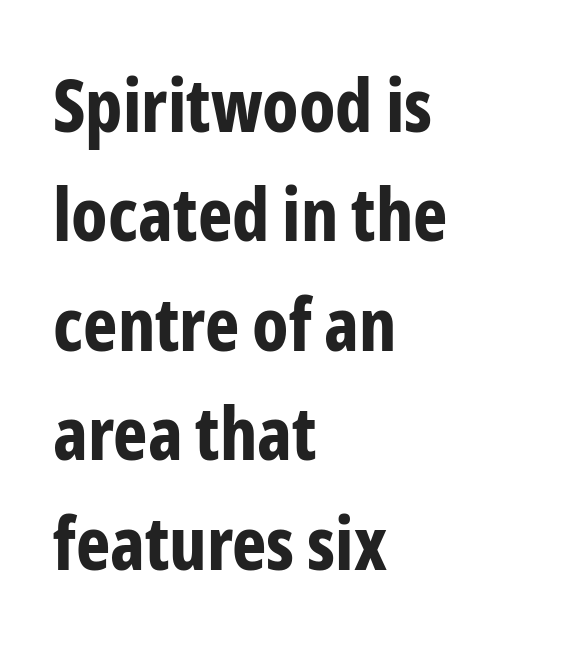
The image shows 73 px bold, condensed sans-serif type, upright; set left-aligned, normal line spacing (1.5x), normal letter spacing, not underlined; low stroke contrast and a medium x-height.
